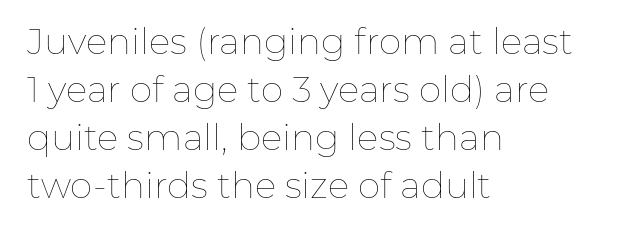
Q: Is the text bold? A: No.
Q: Is the text italic (slanted)? A: No, it is upright.
Q: Is the text underlined? A: No.
Q: How is the paragraph aligned? A: Left-aligned.
Q: Is the spacing between letters normal or unusually wide? A: Normal.
Q: Is the spacing between lines tight, normal or loose? A: Normal.
Q: Width (condensed, normal, or wide)? A: Normal.
Q: Stroke contrast? A: Low.
Q: x-height? A: Medium.
Q: Monospaced? A: No.
